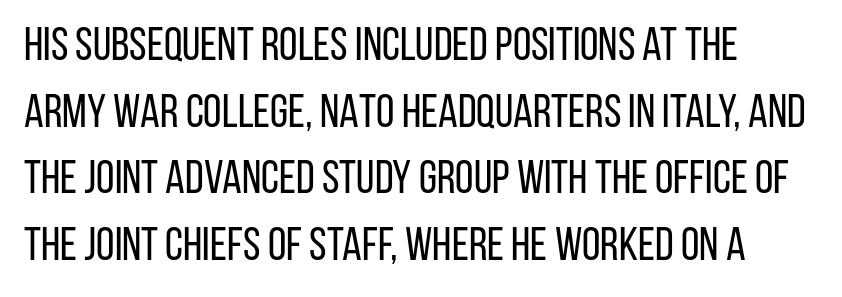
The image shows 47 px regular-weight, condensed sans-serif type, upright; set left-aligned, normal line spacing (1.42x), normal letter spacing, not underlined; low stroke contrast and a large x-height.
